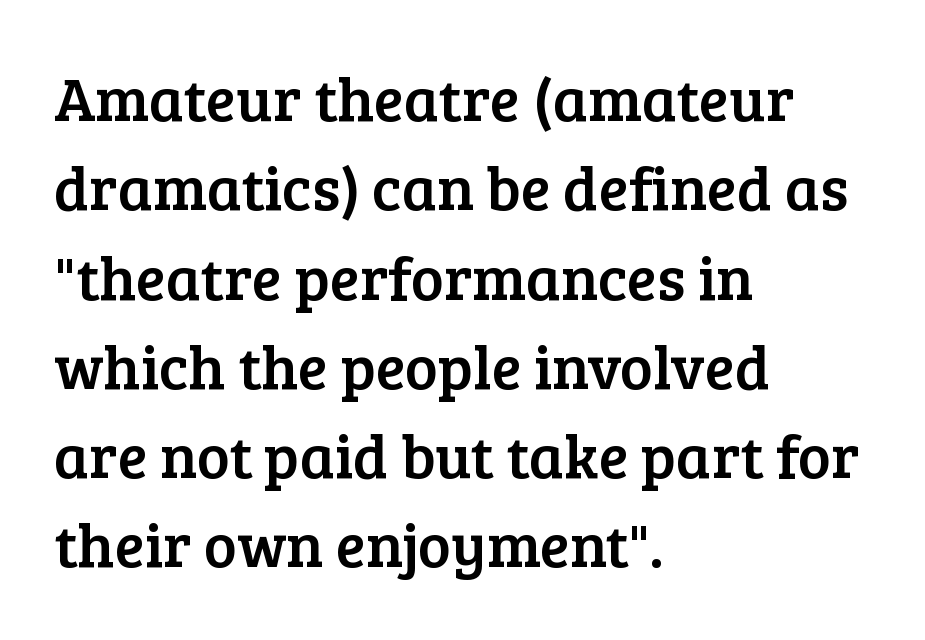
The image shows 62 px serif type, upright; set left-aligned, normal line spacing (1.44x), normal letter spacing, not underlined; low stroke contrast and a medium x-height.
